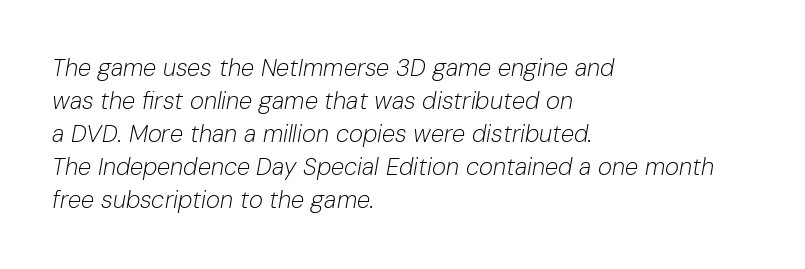
The image shows 24 px text type, italic (leaning right); set left-aligned, normal line spacing (1.38x), normal letter spacing, not underlined.
